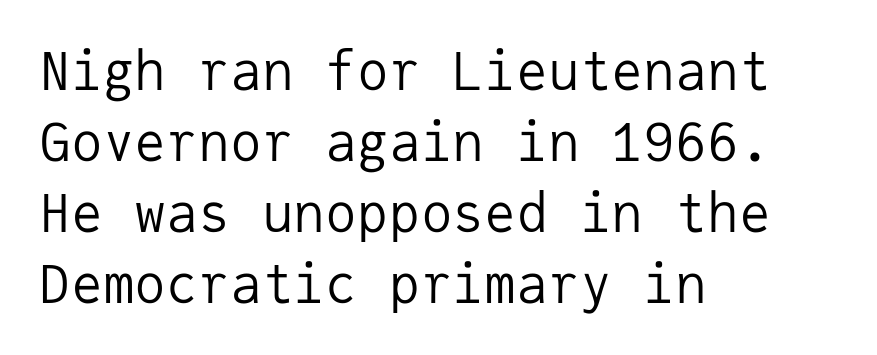
The image shows 53 px regular-weight sans-serif type, upright, monospaced; set left-aligned, normal line spacing (1.34x), normal letter spacing, not underlined; low stroke contrast and a medium x-height.
